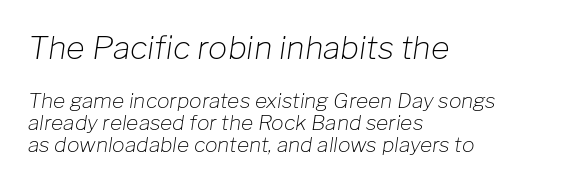
The letters advance in unequal steps, a hallmark of proportional type. Compared with typical body copy, the letter spacing here is the same. Observe the lean: these are italic letterforms. Nothing heavy about these letters — not bold at all.
